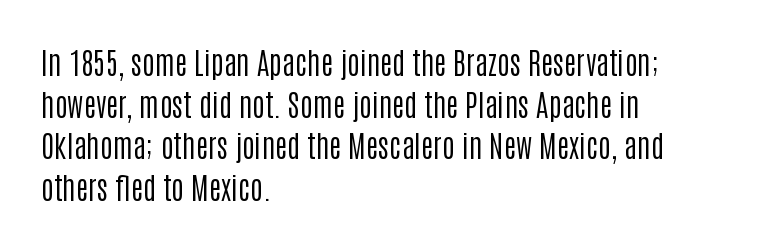
{"serif": "no", "italic": "no", "bold": "no", "weight": "regular", "width": "condensed", "stroke_contrast": "low", "x_height": "large", "monospaced": "no", "underline": "no", "align": "left", "line_spacing": "normal", "line_spacing_ratio": 1.39, "letter_spacing": "normal", "letter_spacing_em": 0.0, "glyph_px": 30}
